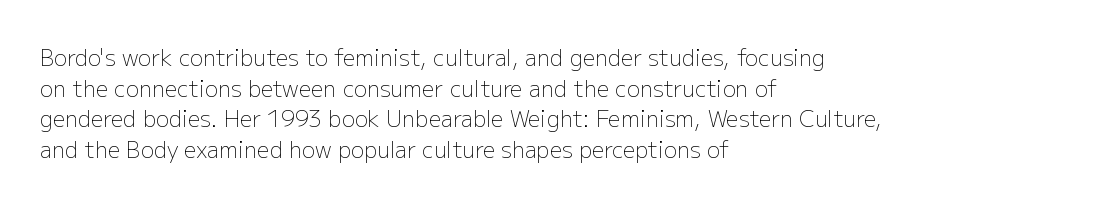
{"italic": "no", "bold": "no", "underline": "no", "align": "left", "line_spacing": "normal", "line_spacing_ratio": 1.39, "letter_spacing": "normal", "letter_spacing_em": 0.0, "glyph_px": 22}
